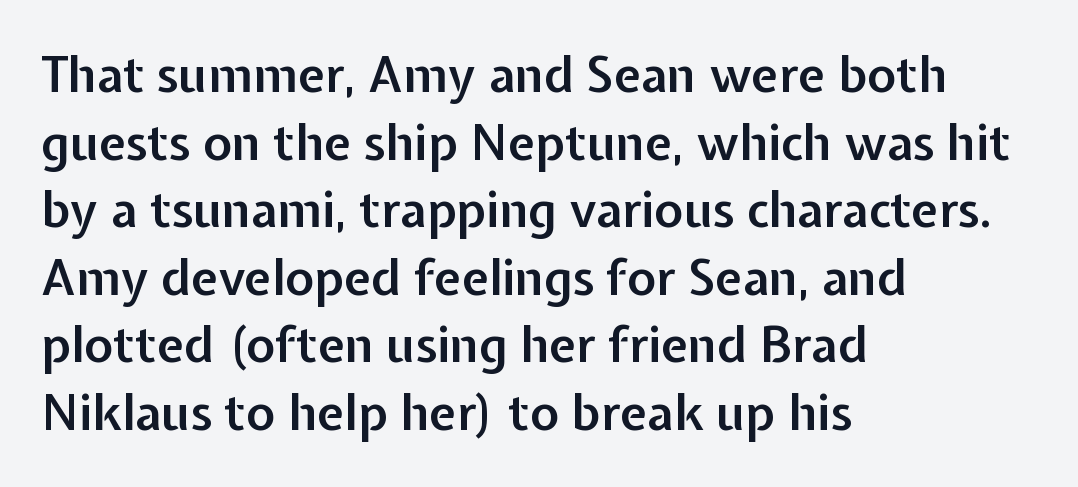
Q: Is the text bold? A: Semi-bold.
Q: Is the text italic (slanted)? A: No, it is upright.
Q: Is the typeface a serif or a sans-serif typeface? A: Sans-serif.
Q: Is the text underlined? A: No.
Q: How is the paragraph aligned? A: Left-aligned.
Q: Is the spacing between letters normal or unusually wide? A: Normal.
Q: Is the spacing between lines tight, normal or loose? A: Normal.
Q: Width (condensed, normal, or wide)? A: Normal.
Q: Stroke contrast? A: Low.
Q: x-height? A: Medium.
Q: Monospaced? A: No.
